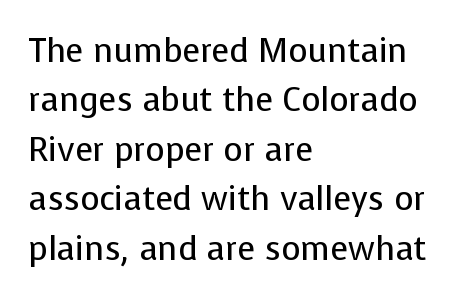
The image shows 33 px regular-weight sans-serif type, upright; set left-aligned, normal line spacing (1.5x), normal letter spacing, not underlined; low stroke contrast and a medium x-height.
